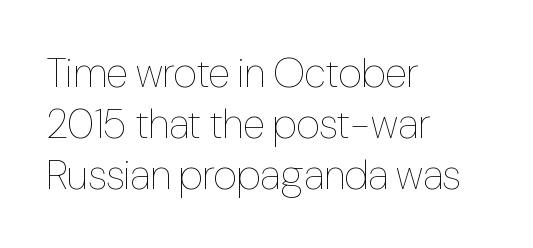
The image shows 41 px thin, condensed type, upright; set left-aligned, line spacing 1.24x, normal letter spacing, not underlined; low stroke contrast and a medium x-height.
